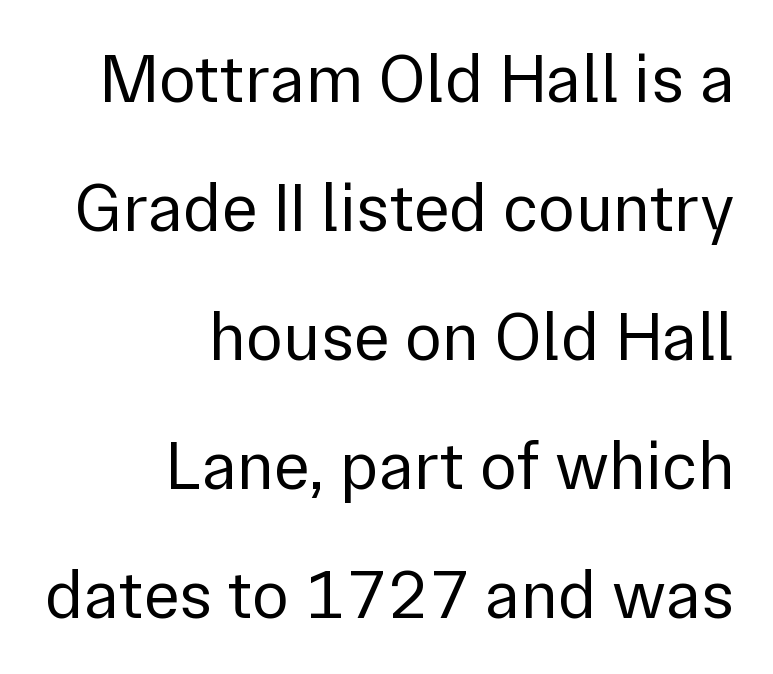
{"serif": "no", "italic": "no", "bold": "no", "weight": "regular", "width": "normal", "x_height": "medium", "monospaced": "no", "underline": "no", "align": "right", "line_spacing_ratio": 1.87, "letter_spacing": "normal", "letter_spacing_em": 0.0, "glyph_px": 69}
